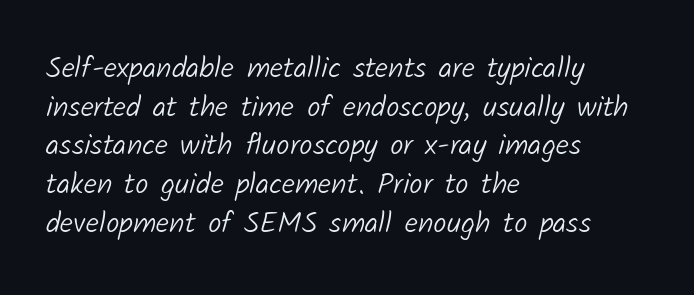
Q: Is the text bold? A: No.
Q: Is the typeface a serif or a sans-serif typeface? A: Sans-serif.
Q: Is the text underlined? A: No.
Q: How is the paragraph aligned? A: Left-aligned.
Q: Is the spacing between letters normal or unusually wide? A: Normal.
Q: Is the spacing between lines tight, normal or loose? A: Normal.
Q: Width (condensed, normal, or wide)? A: Normal.
Q: Stroke contrast? A: Low.
Q: x-height? A: Medium.
Q: Monospaced? A: No.
